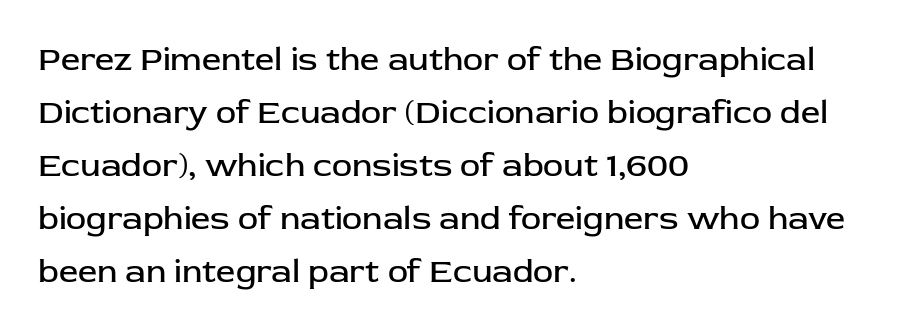
Q: Is the text bold? A: No.
Q: Is the text italic (slanted)? A: No, it is upright.
Q: Is the typeface a serif or a sans-serif typeface? A: Sans-serif.
Q: Is the text underlined? A: No.
Q: How is the paragraph aligned? A: Left-aligned.
Q: Is the spacing between letters normal or unusually wide? A: Normal.
Q: Is the spacing between lines tight, normal or loose? A: Normal.
Q: Width (condensed, normal, or wide)? A: Normal.
Q: Stroke contrast? A: Low.
Q: x-height? A: Medium.
Q: Monospaced? A: No.
